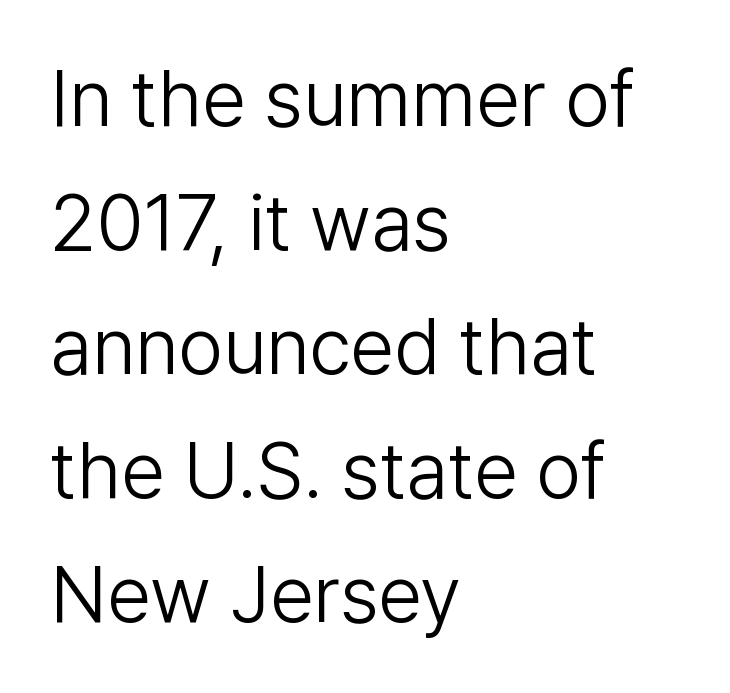
This is sans-serif lettering, the kind often seen on screens and signage. The passage shown is not underscored anywhere. The type sits square on the baseline with zero lean. Weight: regular or lighter. Here the designer chose a conventional face with non-uniform glyph widths. Spacing between characters is what you'd get straight out of the box.
